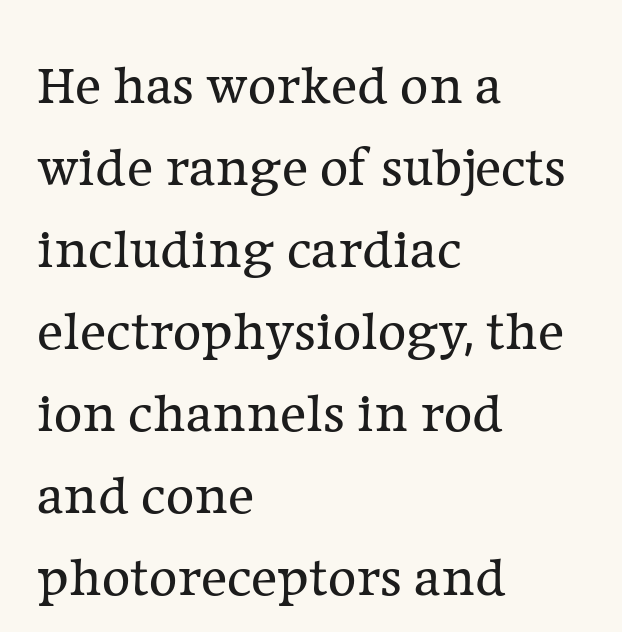
Heft: none added — not bold. Vertical strokes here are truly vertical. The tracking reads as untouched default to a designer's eye. Note the varied advance widths — an 'i' is clearly narrower than an 'm'. The typeface chosen for these lines features serifs.
